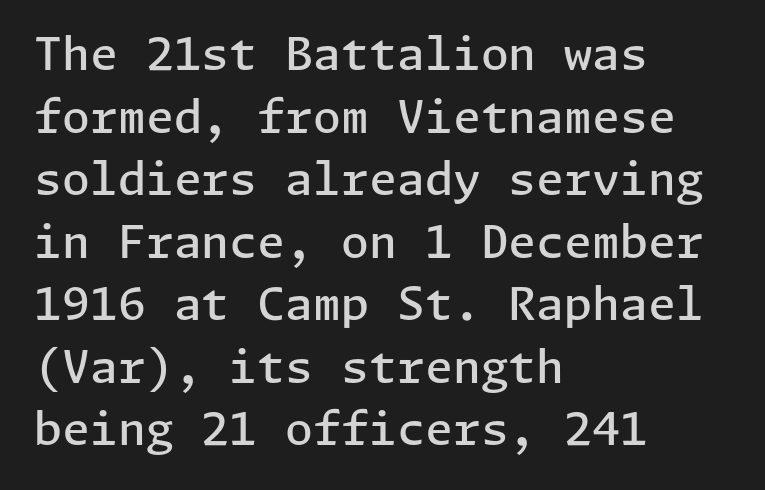
The designer went with a sans here, leaving each stem footless. The zone under the glyphs is completely vacant. Left-aligned paragraph, ragged on the right. Is the letter spacing exaggerated? No — it looks like the ordinary default. The line-height multiplier appears to be the usual default.
